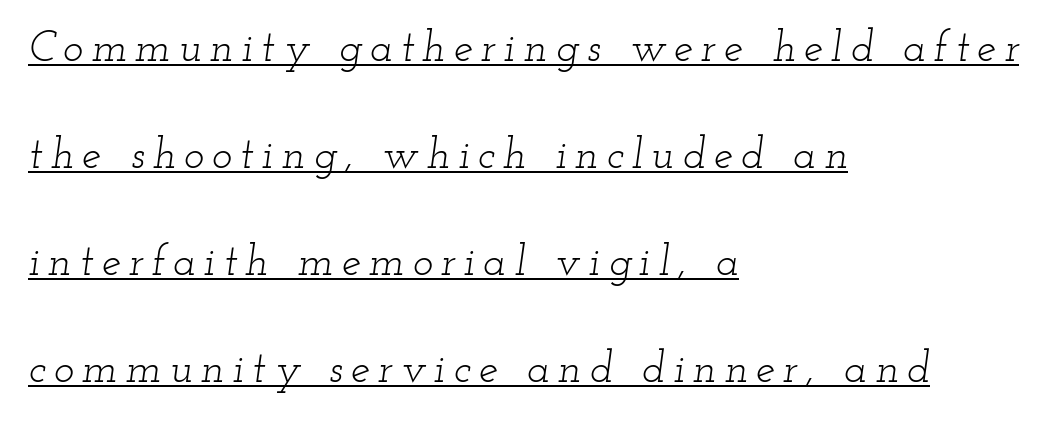
Q: Is the text bold? A: No.
Q: Is the text italic (slanted)? A: Yes, it leans right by about 12 degrees.
Q: Is the typeface a serif or a sans-serif typeface? A: Serif.
Q: Is the text underlined? A: Yes.
Q: How is the paragraph aligned? A: Left-aligned.
Q: Is the spacing between lines tight, normal or loose? A: Loose.
Q: Width (condensed, normal, or wide)? A: Wide.
Q: Stroke contrast? A: Low.
Q: x-height? A: Small.
Q: Monospaced? A: No.
